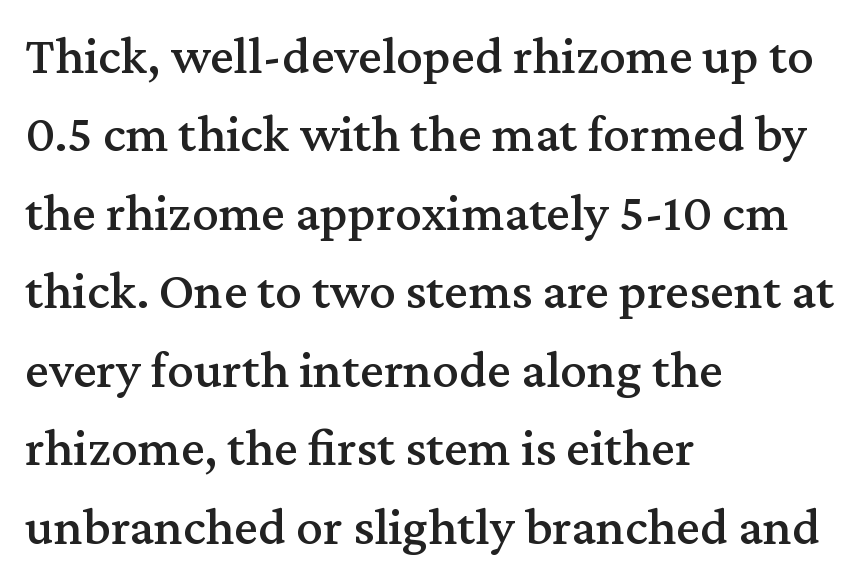
{"serif": "yes", "italic": "no", "width": "normal", "stroke_contrast": "medium", "x_height": "medium", "monospaced": "no", "underline": "no", "align": "left", "line_spacing": "normal", "line_spacing_ratio": 1.48, "letter_spacing": "normal", "letter_spacing_em": 0.0, "glyph_px": 53}
